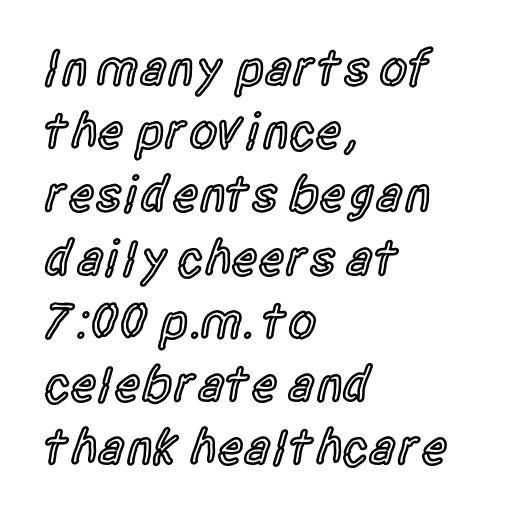
{"serif": "no", "bold": "semi", "weight": "semibold", "width": "condensed", "x_height": "large", "monospaced": "no", "underline": "no", "align": "left", "line_spacing_ratio": 1.24, "letter_spacing": "normal", "letter_spacing_em": 0.0, "glyph_px": 51}
